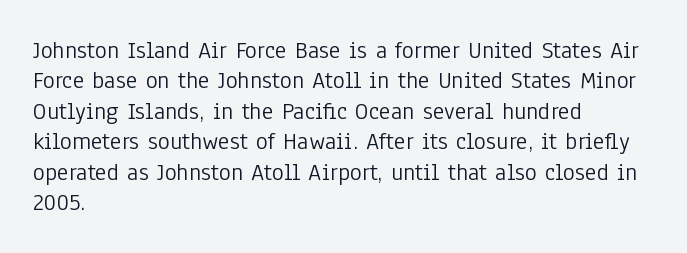
{"italic": "no", "bold": "no", "underline": "no", "align": "left", "line_spacing_ratio": 1.22, "letter_spacing": "normal", "letter_spacing_em": 0.0, "glyph_px": 25}
